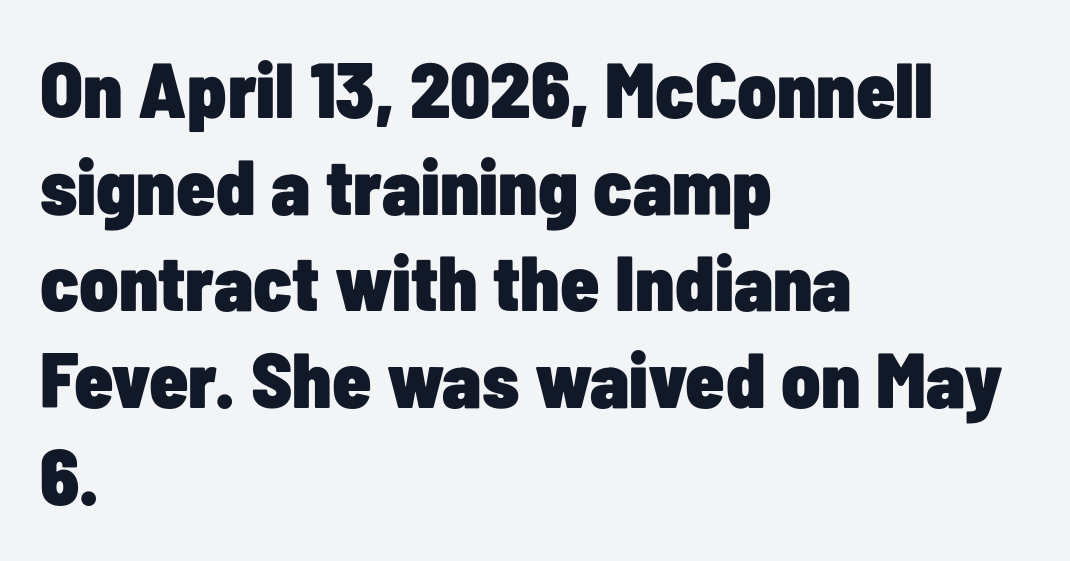
The image shows 78 px heavy, condensed sans-serif type, upright; set left-aligned, line spacing 1.24x, normal letter spacing, not underlined; low stroke contrast and a medium x-height.
